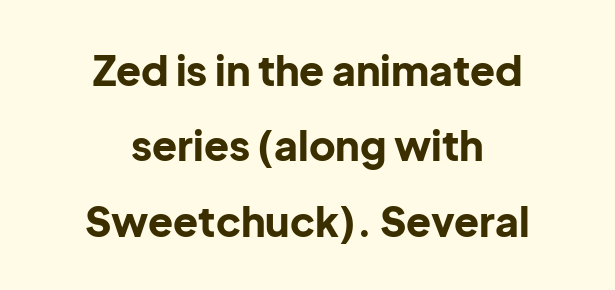
The image shows 41 px bold sans-serif type, upright; set centered, line spacing 1.84x, normal letter spacing, not underlined; low stroke contrast and a medium x-height.
